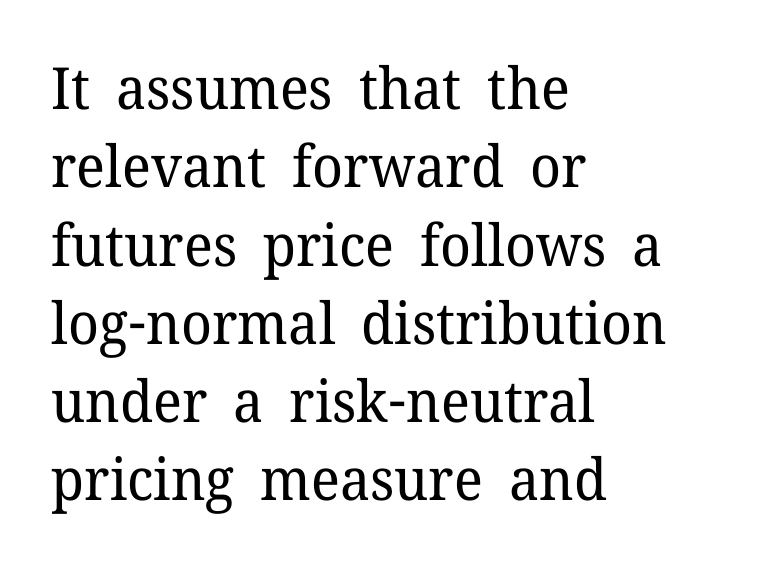
The image shows 58 px regular-weight serif type, upright; set left-aligned, normal line spacing (1.35x), normal letter spacing, not underlined; low stroke contrast and a medium x-height.
